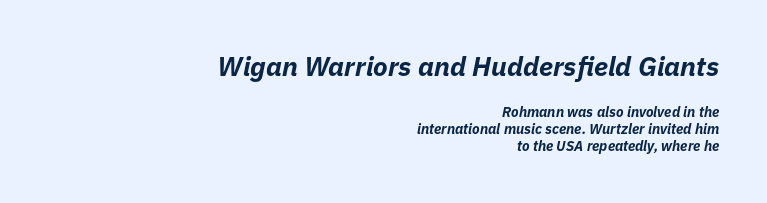
An italicized treatment has been applied to the whole sample. Teacher's note: observe the even right margin — that is flush-right alignment. The space directly below the letters is spotless. Is the type bold? Yes — the strokes are clearly thick and heavy. Each word holds together tightly as a unit, with standard inter-letter gaps. Size hierarchy here favors the leading block over the trailing one.
